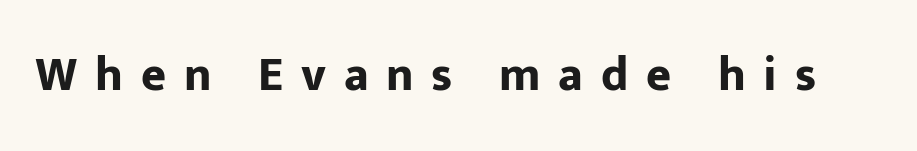
Q: Is the text bold? A: Yes.
Q: Is the text italic (slanted)? A: No, it is upright.
Q: Is the typeface a serif or a sans-serif typeface? A: Sans-serif.
Q: Is the text underlined? A: No.
Q: Is the spacing between letters normal or unusually wide? A: Unusually wide.
Q: Width (condensed, normal, or wide)? A: Normal.
Q: Stroke contrast? A: Low.
Q: x-height? A: Medium.
Q: Monospaced? A: No.
